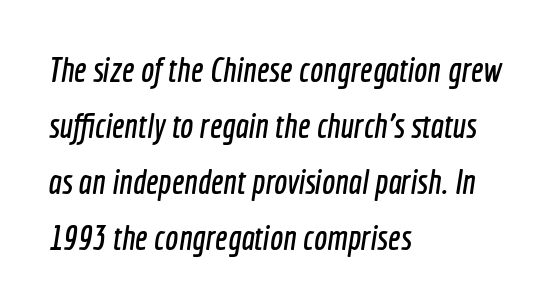
The image shows 35 px condensed sans-serif type; set left-aligned, normal line spacing (1.6x), normal letter spacing, not underlined; a medium x-height.
